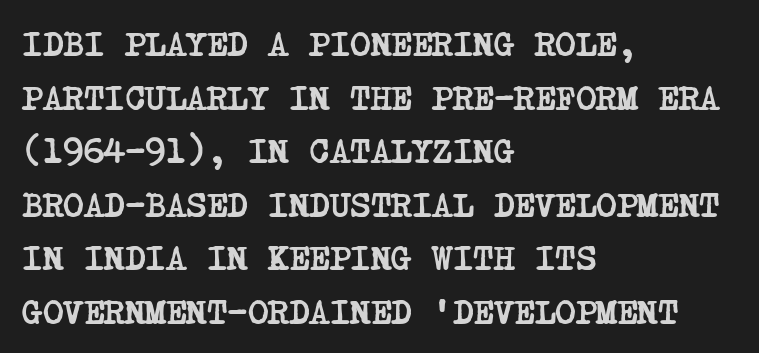
There is no visible air inserted between adjacent glyphs. Underlining? Definitely not there. This rendering employs a face with finishing strokes, i.e., a serif. Line spacing here is normal. All the whitespace from short lines collects on the right.
